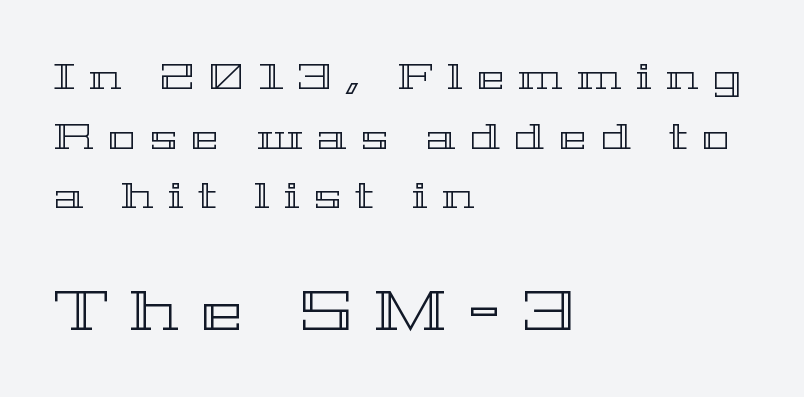
{"italic": "no", "width": "wide", "x_height": "medium", "monospaced": "no", "underline": "no", "align": "left", "line_spacing": "normal", "line_spacing_ratio": 1.61, "letter_spacing": "wide", "letter_spacing_em": 0.39, "larger_block": "second", "size_ratio": 1.51, "glyph_px": 56}
